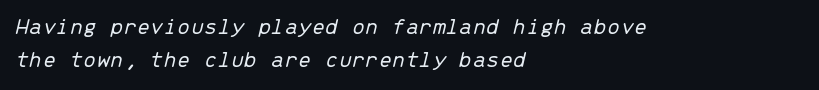
{"italic": "yes", "lean": "right", "slant_degrees": 13, "bold": "no", "underline": "no", "align": "left", "line_spacing": "normal", "line_spacing_ratio": 1.36, "letter_spacing": "normal", "letter_spacing_em": 0.0, "glyph_px": 24}
